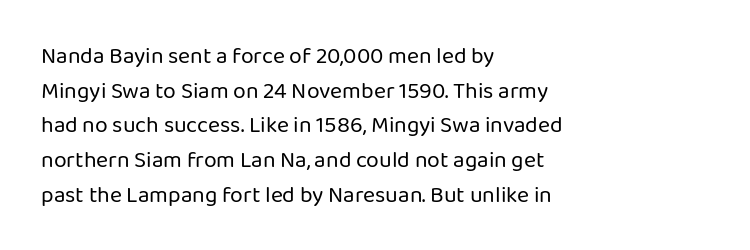
The image shows 23 px text type, upright; set left-aligned, normal line spacing (1.51x), normal letter spacing, not underlined.
